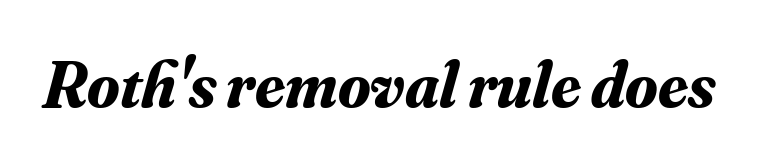
The image shows 66 px bold serif type, italic (leaning right); set normal letter spacing, not underlined; medium stroke contrast and a small x-height.
